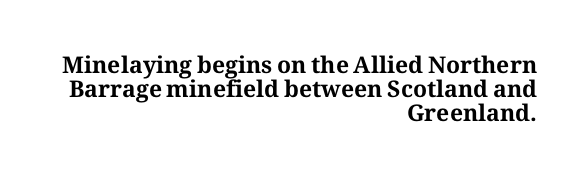
Q: Is the text bold? A: Yes.
Q: Is the text italic (slanted)? A: No, it is upright.
Q: Is the text underlined? A: No.
Q: How is the paragraph aligned? A: Right-aligned.
Q: Is the spacing between letters normal or unusually wide? A: Normal.
Q: Is the spacing between lines tight, normal or loose? A: Tight.
